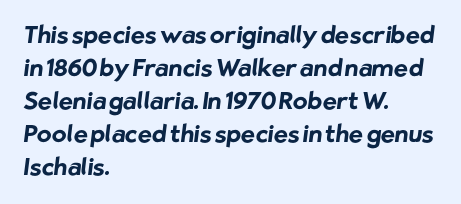
Q: Is the text bold? A: Yes.
Q: Is the text underlined? A: No.
Q: How is the paragraph aligned? A: Left-aligned.
Q: Is the spacing between letters normal or unusually wide? A: Normal.
Q: Is the spacing between lines tight, normal or loose? A: Normal.
